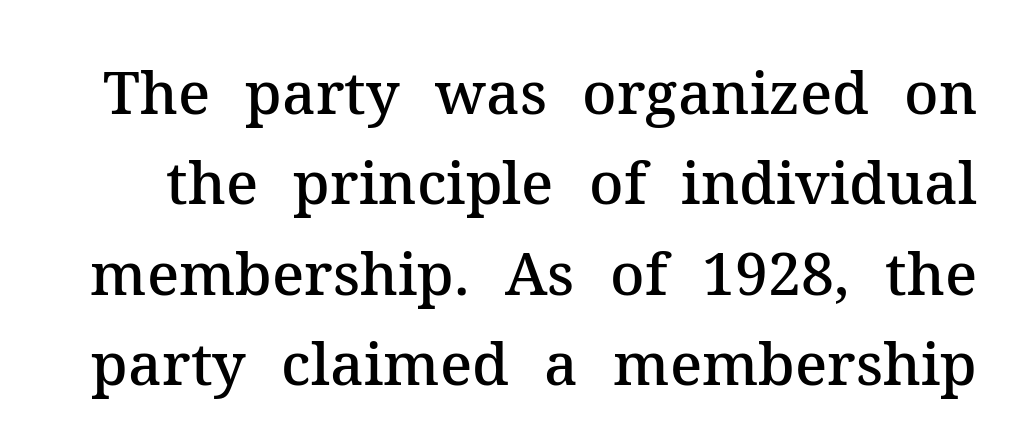
The image shows 59 px semibold serif type, upright; set normal line spacing (1.53x), normal letter spacing, not underlined; medium stroke contrast and a medium x-height.
